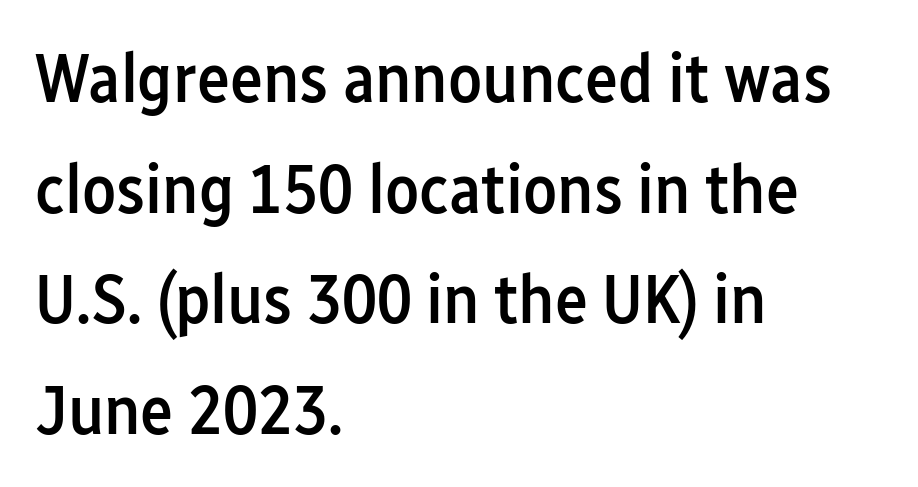
Q: Is the text bold? A: Semi-bold.
Q: Is the text italic (slanted)? A: No, it is upright.
Q: Is the typeface a serif or a sans-serif typeface? A: Sans-serif.
Q: Is the text underlined? A: No.
Q: How is the paragraph aligned? A: Left-aligned.
Q: Is the spacing between letters normal or unusually wide? A: Normal.
Q: Is the spacing between lines tight, normal or loose? A: Normal.
Q: Width (condensed, normal, or wide)? A: Condensed.
Q: Stroke contrast? A: Low.
Q: x-height? A: Medium.
Q: Monospaced? A: No.
